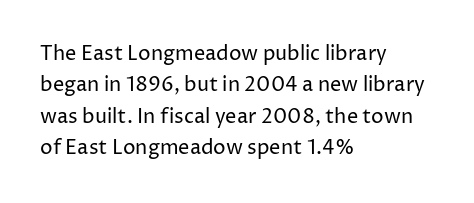
{"italic": "no", "bold": "no", "underline": "no", "align": "left", "line_spacing": "normal", "line_spacing_ratio": 1.57, "letter_spacing": "normal", "letter_spacing_em": 0.0, "glyph_px": 20}
